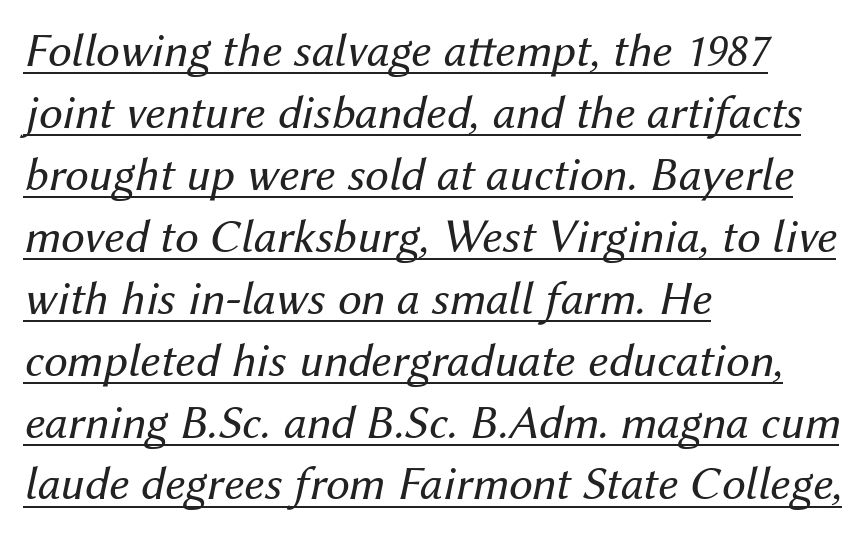
No chunkiness to these letters — they're not bold. This sample uses an oblique cut, with every glyph tilted off the vertical. A typesetter would call this proportional, since set widths differ per character. Typeset ragged right — the left edge is the straight one. The letters sit at their default tracking, neither squeezed nor spread. Looks like someone drew a line under every word here.
